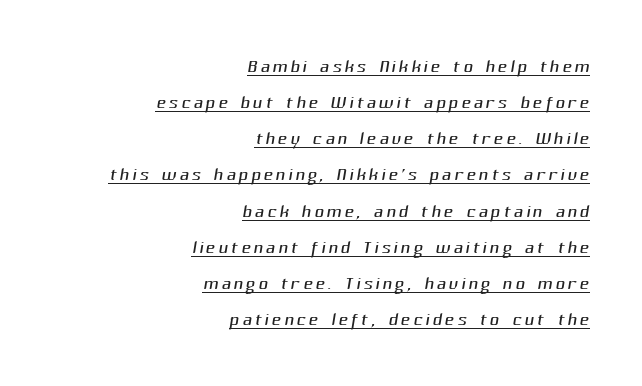
The image shows 26 px text type; set right-aligned, normal line spacing (1.39x), underlined.
